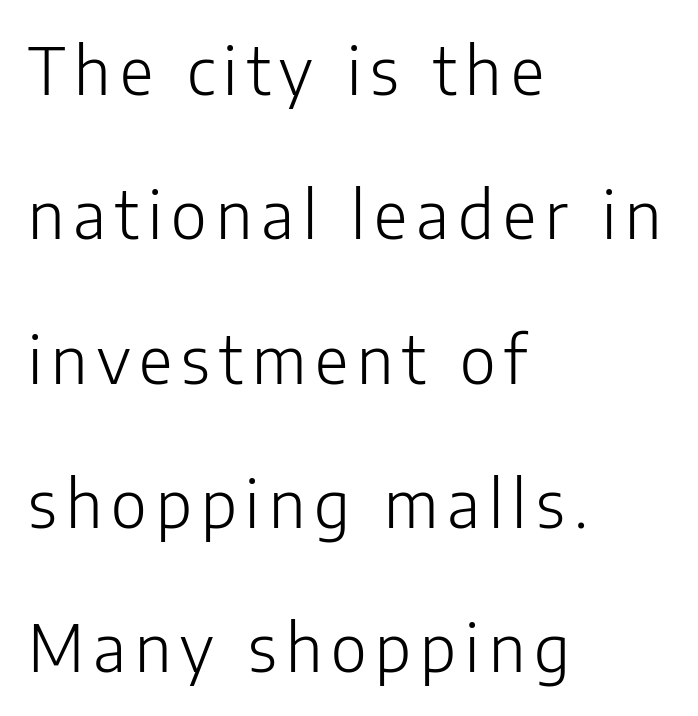
The image shows 65 px light sans-serif type, upright; set left-aligned, loose line spacing (2.22x), not underlined; low stroke contrast and a medium x-height.
